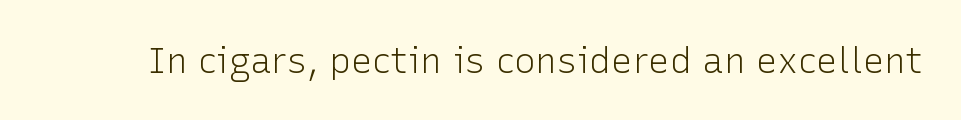
{"serif": "no", "italic": "no", "bold": "no", "weight": "light", "width": "normal", "stroke_contrast": "low", "x_height": "medium", "monospaced": "no", "underline": "no", "letter_spacing": "normal", "letter_spacing_em": 0.0, "glyph_px": 36}
